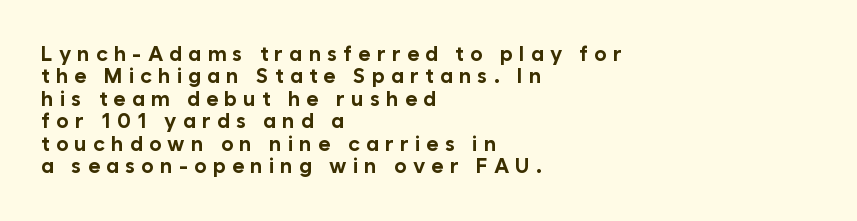
The image shows 21 px bold type, upright; set left-aligned, tight line spacing (1.07x), unusually wide letter spacing (+0.29 em), not underlined.
